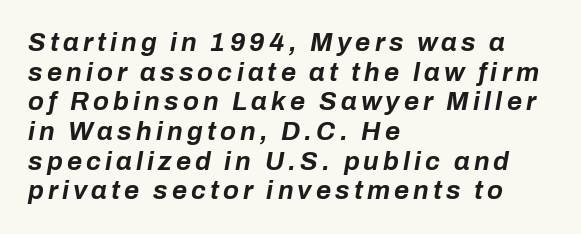
The passage is arranged the way most books set body copy — flush left. A dark, heavy texture on the line: the type is bold. A typesetter would mark this as italic. A typesetter would call this leading minimal, almost set solid. The zone under the glyphs is completely vacant.
